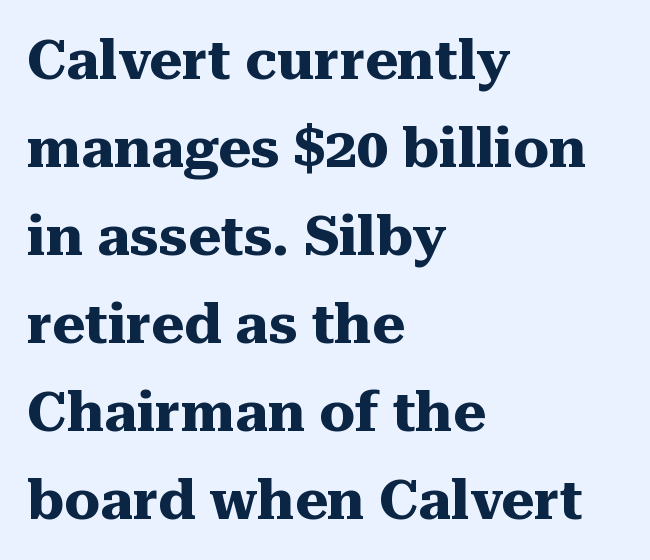
{"serif": "yes", "italic": "no", "bold": "yes", "weight": "heavy", "width": "normal", "stroke_contrast": "medium", "x_height": "medium", "monospaced": "no", "underline": "no", "align": "left", "line_spacing": "normal", "line_spacing_ratio": 1.57, "letter_spacing": "normal", "letter_spacing_em": 0.0, "glyph_px": 56}
